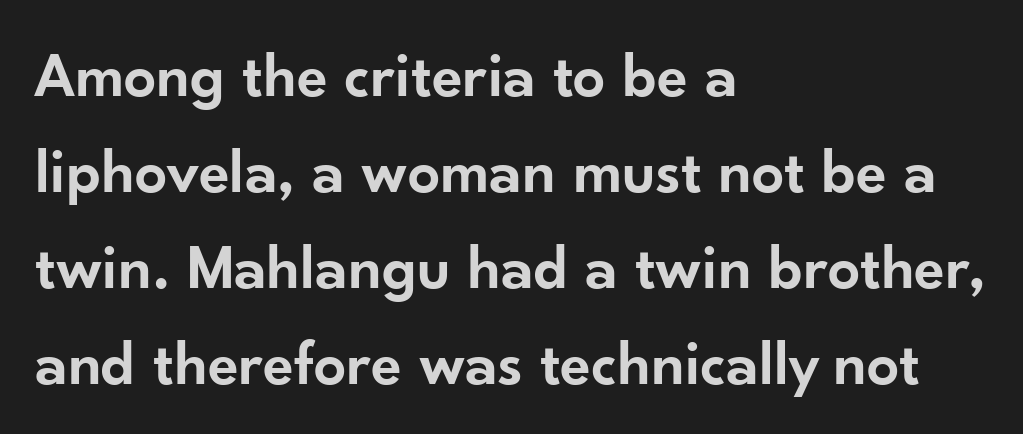
The image shows 64 px semibold sans-serif type, upright; set left-aligned, normal line spacing (1.5x), normal letter spacing, not underlined; low stroke contrast and a small x-height.
